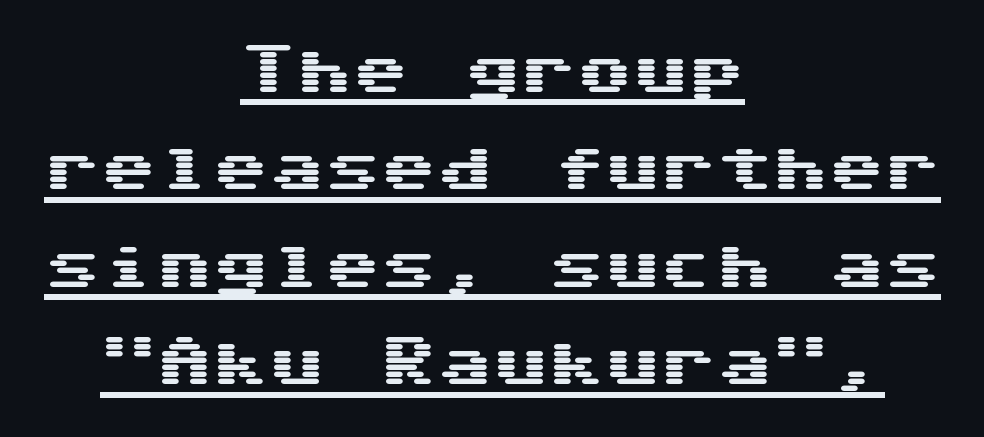
{"serif": "no", "italic": "no", "width": "wide", "stroke_contrast": "medium", "x_height": "medium", "underline": "yes", "align": "center", "line_spacing_ratio": 1.74, "letter_spacing": "normal", "letter_spacing_em": 0.0, "glyph_px": 56}
